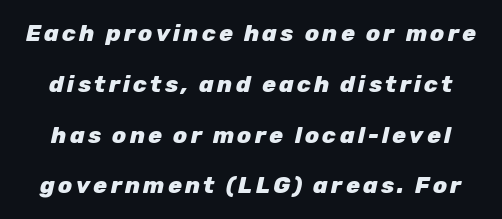
Q: Is the text bold? A: Yes.
Q: Is the text italic (slanted)? A: Yes, it leans right by about 12 degrees.
Q: Is the text underlined? A: No.
Q: Is the spacing between lines tight, normal or loose? A: Loose.
